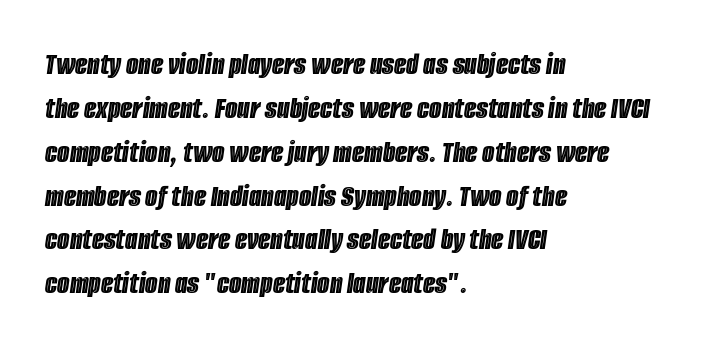
The image shows 32 px condensed type, italic (leaning right); set left-aligned, normal line spacing (1.37x), normal letter spacing, not underlined; a large x-height.
